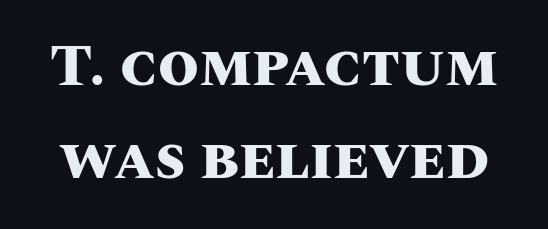
Type without underlining. Stroke thickness is high; the sample reads as a true bold. Vertical spacing — default. No extra tracking has been applied to these lines. Proportional: the letters do not fall into vertical columns. Every stem runs plumb, perpendicular to the baseline.
